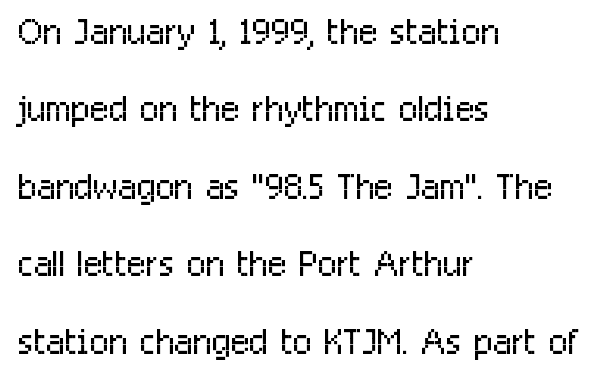
Q: Is the text bold? A: No.
Q: Is the text italic (slanted)? A: No, it is upright.
Q: Is the typeface a serif or a sans-serif typeface? A: Sans-serif.
Q: Is the text underlined? A: No.
Q: How is the paragraph aligned? A: Left-aligned.
Q: Is the spacing between letters normal or unusually wide? A: Normal.
Q: Is the spacing between lines tight, normal or loose? A: Normal.
Q: Width (condensed, normal, or wide)? A: Condensed.
Q: Stroke contrast? A: Low.
Q: x-height? A: Medium.
Q: Monospaced? A: No.
